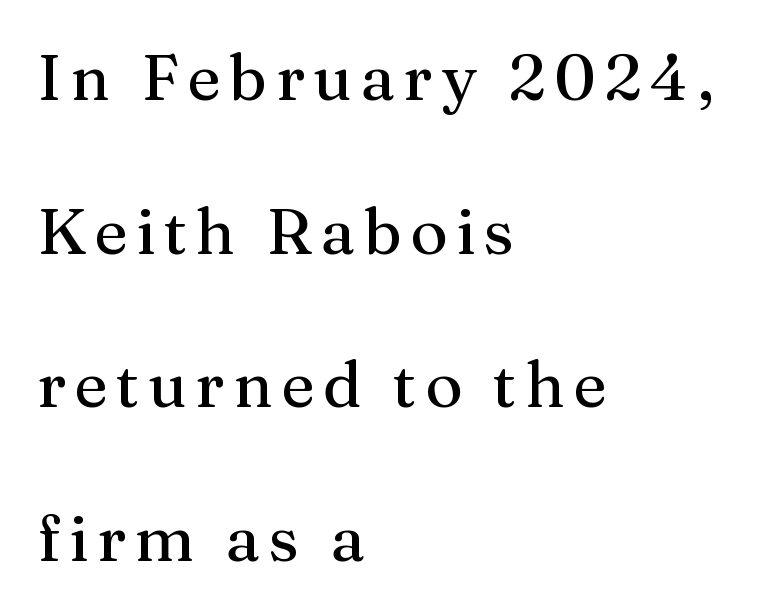
Compared with typical paragraphs, the rows here are farther apart. Do the letters lean? They stand straight. Check under the words: just untouched page. Leftover space on each line is placed entirely after the last word.
